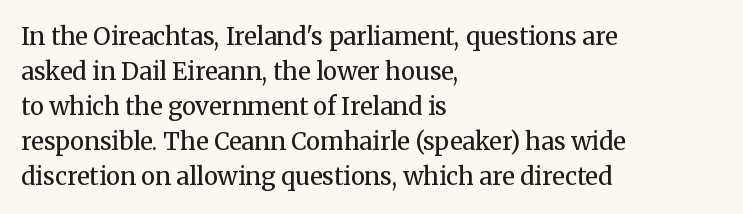
Q: Is the text bold? A: No.
Q: Is the text italic (slanted)? A: No, it is upright.
Q: Is the text underlined? A: No.
Q: How is the paragraph aligned? A: Left-aligned.
Q: Is the spacing between letters normal or unusually wide? A: Normal.
Q: Is the spacing between lines tight, normal or loose? A: Normal.
